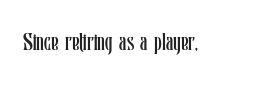
{"italic": "no", "bold": "no", "underline": "no", "letter_spacing": "normal", "letter_spacing_em": 0.0, "glyph_px": 24}
